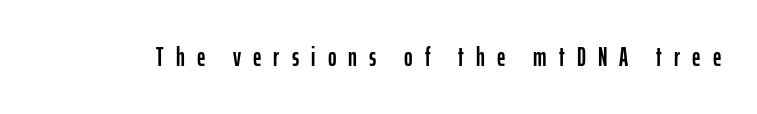
The image shows 26 px text type, upright; set unusually wide letter spacing (+0.47 em), not underlined.
